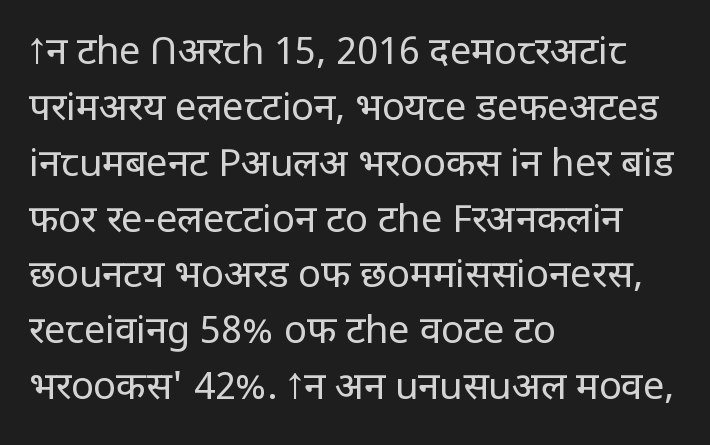
Q: Is the text bold? A: No.
Q: Is the text italic (slanted)? A: No, it is upright.
Q: Is the typeface a serif or a sans-serif typeface? A: Sans-serif.
Q: Is the text underlined? A: No.
Q: How is the paragraph aligned? A: Left-aligned.
Q: Is the spacing between letters normal or unusually wide? A: Normal.
Q: Is the spacing between lines tight, normal or loose? A: Normal.
Q: Width (condensed, normal, or wide)? A: Normal.
Q: Stroke contrast? A: Low.
Q: x-height? A: Large.
Q: Monospaced? A: No.
